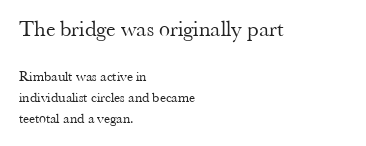
Q: Is the text bold? A: No.
Q: Is the text italic (slanted)? A: No, it is upright.
Q: Is the text underlined? A: No.
Q: How is the paragraph aligned? A: Left-aligned.
Q: Is the spacing between letters normal or unusually wide? A: Normal.
Q: Is the spacing between lines tight, normal or loose? A: Normal.
Q: Which block of text is set in a larger size, the first (top) or the second (bottom)? A: The first (top) one.
